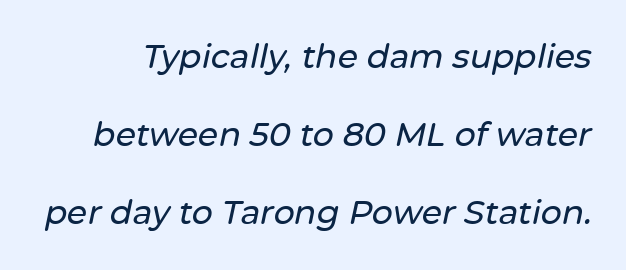
Q: Is the text italic (slanted)? A: Yes, it leans right by about 12 degrees.
Q: Is the text underlined? A: No.
Q: Is the spacing between letters normal or unusually wide? A: Normal.
Q: Is the spacing between lines tight, normal or loose? A: Loose.
Q: Width (condensed, normal, or wide)? A: Normal.
Q: Stroke contrast? A: Low.
Q: x-height? A: Medium.
Q: Monospaced? A: No.
